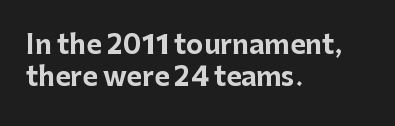
Q: Is the text bold? A: Yes.
Q: Is the text italic (slanted)? A: No, it is upright.
Q: Is the text underlined? A: No.
Q: How is the paragraph aligned? A: Left-aligned.
Q: Is the spacing between letters normal or unusually wide? A: Normal.
